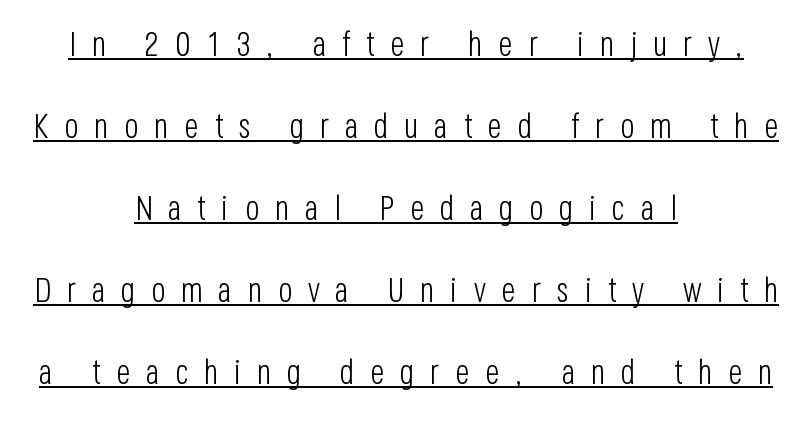
{"serif": "no", "italic": "no", "bold": "no", "weight": "light", "width": "condensed", "stroke_contrast": "low", "x_height": "large", "monospaced": "no", "underline": "yes", "align": "center", "line_spacing": "loose", "line_spacing_ratio": 2.41, "letter_spacing": "wide", "letter_spacing_em": 0.46, "glyph_px": 34}
